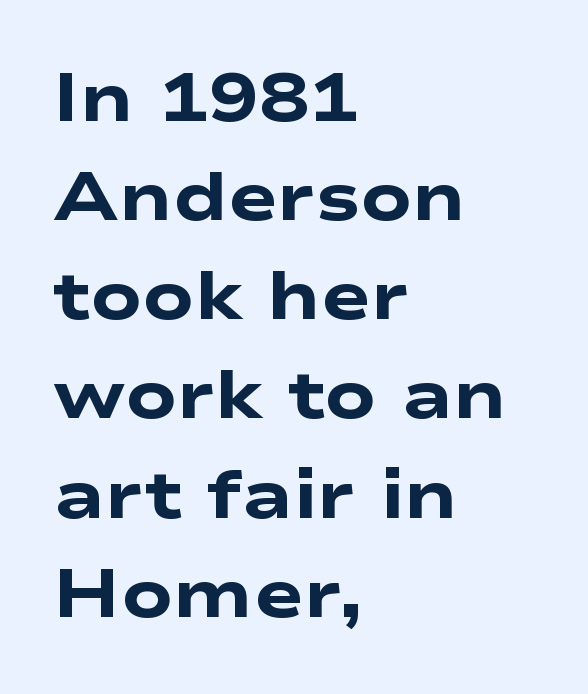
{"serif": "no", "bold": "yes", "weight": "heavy", "width": "wide", "stroke_contrast": "low", "x_height": "medium", "monospaced": "no", "underline": "no", "align": "left", "line_spacing": "normal", "line_spacing_ratio": 1.48, "letter_spacing": "normal", "letter_spacing_em": 0.0, "glyph_px": 67}
